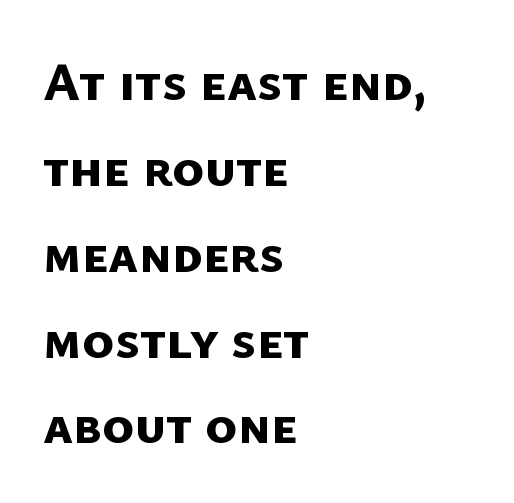
Nothing sits at the stroke ends, so this counts as sans-serif. The block of text has a typical density, with ordinary space between rows. Students, note that the glyphs here touch the page at normal intervals. Is this a fixed-width face? No — the glyphs have proportional, varying widths. Thick stems and heavy bowls — unmistakably bold. The passage is arranged the way most books set body copy — flush left.
